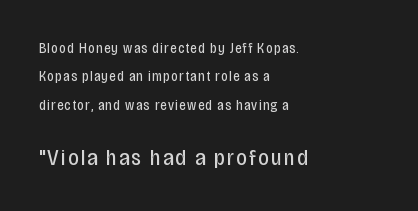
Q: Is the text bold? A: No.
Q: Is the text italic (slanted)? A: No, it is upright.
Q: Is the text underlined? A: No.
Q: How is the paragraph aligned? A: Left-aligned.
Q: Is the spacing between lines tight, normal or loose? A: Loose.
Q: Which block of text is set in a larger size, the first (top) or the second (bottom)? A: The second (bottom) one.
